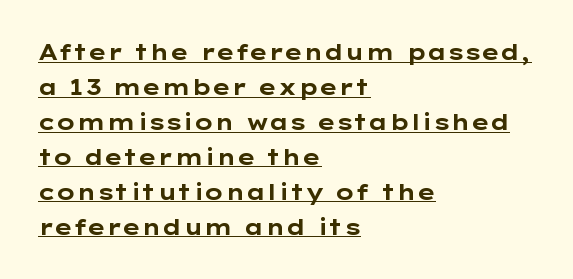
The image shows 22 px bold type, upright; set left-aligned, normal line spacing (1.59x), normal letter spacing, underlined.
